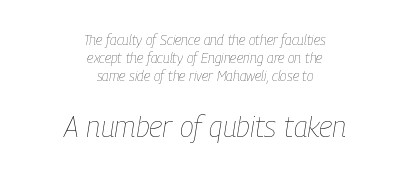
The letters in the lower block stand taller than those in the block above. The letters advance in unequal steps, a hallmark of proportional type. One glance says typical: line gaps are just what's usual. These lines are centered, leaving both edges ragged. Default kerning and tracking; the words read as compact shapes. A clean baseline with only descenders dipping below it.
